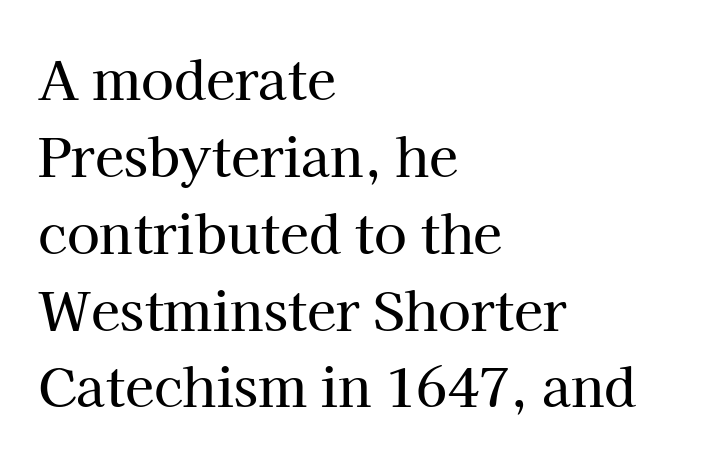
The image shows 53 px serif type, upright; set left-aligned, normal line spacing (1.45x), normal letter spacing, not underlined; high stroke contrast and a medium x-height.
